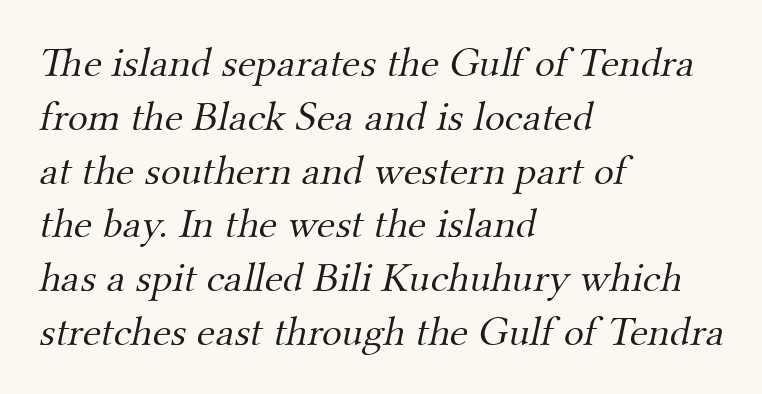
Q: Is the text bold? A: No.
Q: Is the typeface a serif or a sans-serif typeface? A: Serif.
Q: Is the text underlined? A: No.
Q: How is the paragraph aligned? A: Left-aligned.
Q: Is the spacing between letters normal or unusually wide? A: Normal.
Q: Is the spacing between lines tight, normal or loose? A: Normal.
Q: Width (condensed, normal, or wide)? A: Normal.
Q: Stroke contrast? A: Medium.
Q: x-height? A: Small.
Q: Monospaced? A: No.
